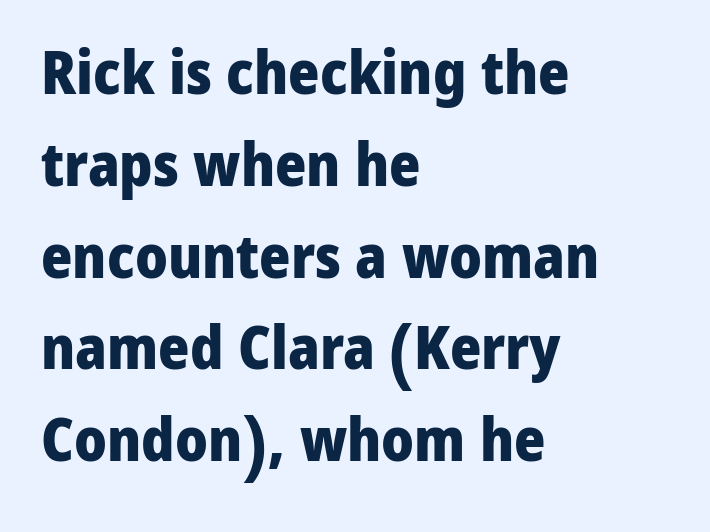
The image shows 60 px heavy sans-serif type, upright; set left-aligned, normal line spacing (1.53x), normal letter spacing, not underlined; low stroke contrast and a medium x-height.
